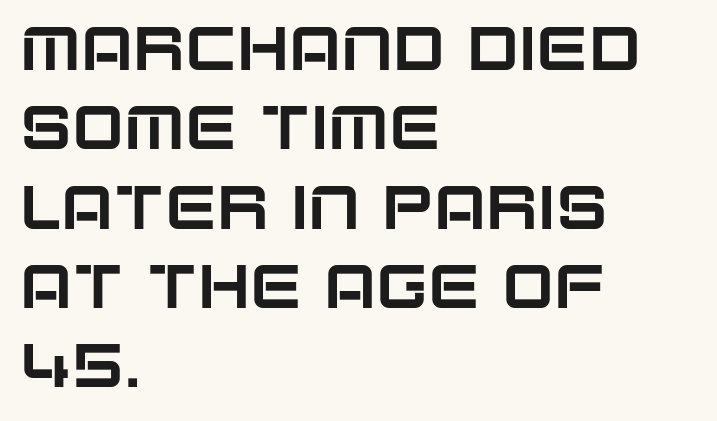
The image shows 62 px sans-serif type, upright; set left-aligned, normal line spacing (1.28x), normal letter spacing, not underlined; low stroke contrast and a large x-height.
